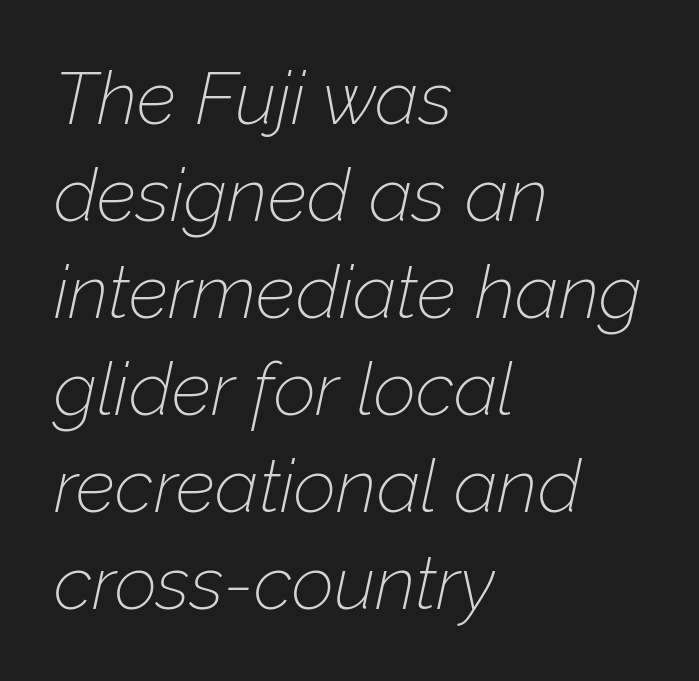
The typeface has the unassuming heft of standard copy or less. Is the block centered? No — it sits flush against the left margin. Rendered with sloped, italic letterforms. The space between consecutive lines is moderate. Each letter keeps its own natural width here, so spacing adapts to shape. Look at the tracking — it's just the regular setting, nothing added.
